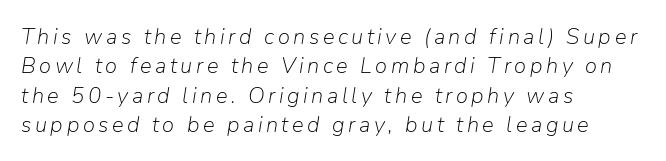
Q: Is the text bold? A: No.
Q: Is the text italic (slanted)? A: Yes, it leans right by about 9 degrees.
Q: Is the text underlined? A: No.
Q: How is the paragraph aligned? A: Left-aligned.
Q: Is the spacing between lines tight, normal or loose? A: Normal.
